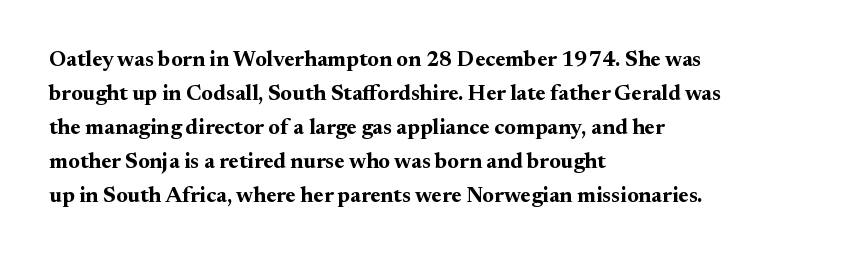
Q: Is the text bold? A: Yes.
Q: Is the text italic (slanted)? A: No, it is upright.
Q: Is the text underlined? A: No.
Q: How is the paragraph aligned? A: Left-aligned.
Q: Is the spacing between letters normal or unusually wide? A: Normal.
Q: Is the spacing between lines tight, normal or loose? A: Normal.
